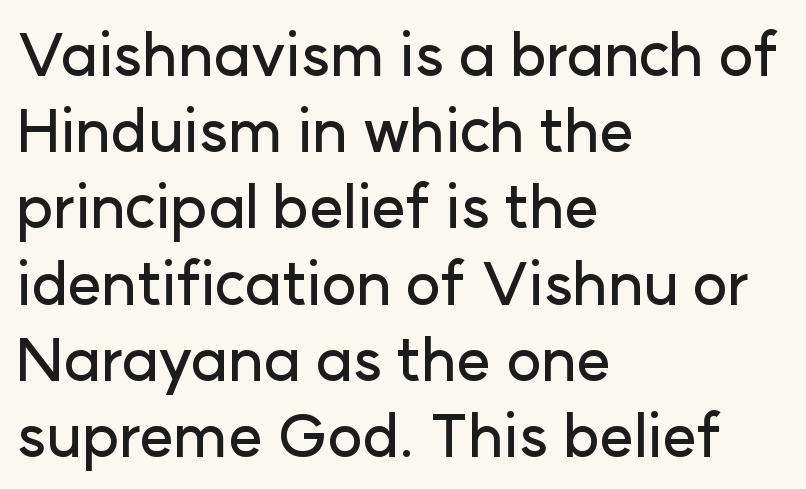
The image shows 60 px sans-serif type, upright; set left-aligned, normal line spacing (1.27x), normal letter spacing, not underlined; low stroke contrast and a medium x-height.
